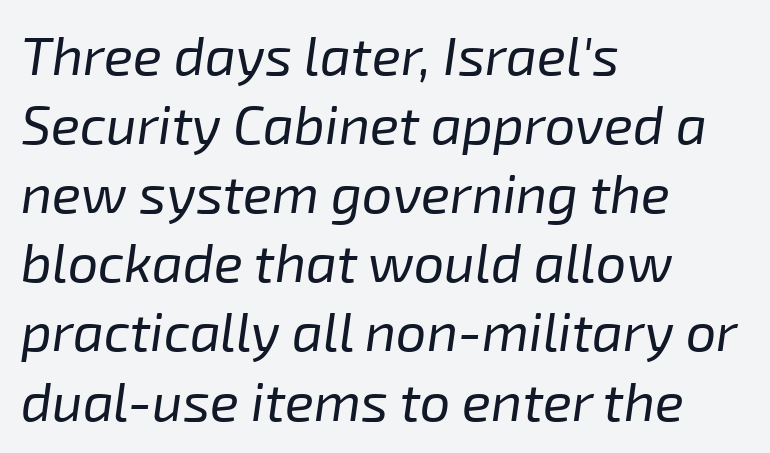
Q: Is the text bold? A: No.
Q: Is the text italic (slanted)? A: Yes, it leans right by about 8 degrees.
Q: Is the text underlined? A: No.
Q: How is the paragraph aligned? A: Left-aligned.
Q: Is the spacing between letters normal or unusually wide? A: Normal.
Q: Is the spacing between lines tight, normal or loose? A: Normal.
Q: Width (condensed, normal, or wide)? A: Normal.
Q: Stroke contrast? A: Low.
Q: x-height? A: Medium.
Q: Monospaced? A: No.
